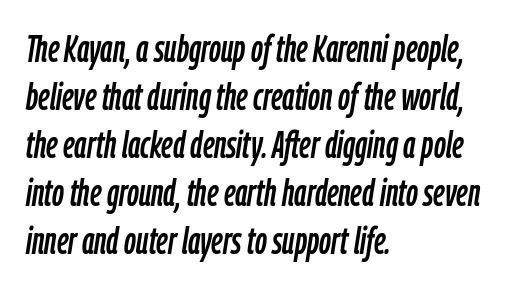
Q: Is the text italic (slanted)? A: Yes, it leans right by about 9 degrees.
Q: Is the text underlined? A: No.
Q: How is the paragraph aligned? A: Left-aligned.
Q: Is the spacing between letters normal or unusually wide? A: Normal.
Q: Is the spacing between lines tight, normal or loose? A: Normal.
Q: Width (condensed, normal, or wide)? A: Condensed.
Q: Stroke contrast? A: Low.
Q: x-height? A: Medium.
Q: Monospaced? A: No.
